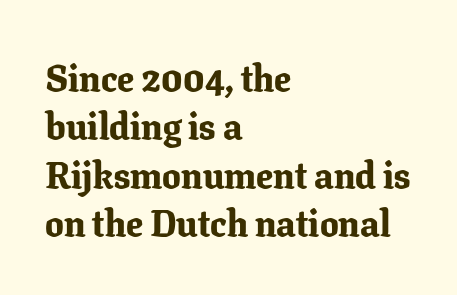
Q: Is the text bold? A: Yes.
Q: Is the text italic (slanted)? A: No, it is upright.
Q: Is the typeface a serif or a sans-serif typeface? A: Serif.
Q: Is the text underlined? A: No.
Q: How is the paragraph aligned? A: Left-aligned.
Q: Is the spacing between letters normal or unusually wide? A: Normal.
Q: Is the spacing between lines tight, normal or loose? A: Normal.
Q: Width (condensed, normal, or wide)? A: Normal.
Q: Stroke contrast? A: Low.
Q: x-height? A: Medium.
Q: Monospaced? A: No.
